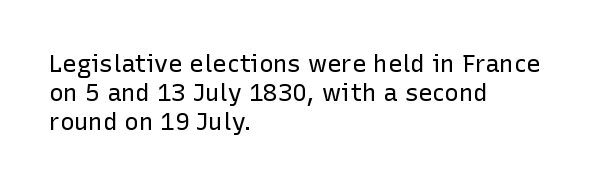
{"italic": "no", "bold": "no", "underline": "no", "align": "left", "line_spacing_ratio": 1.21, "letter_spacing": "normal", "letter_spacing_em": 0.0, "glyph_px": 24}
